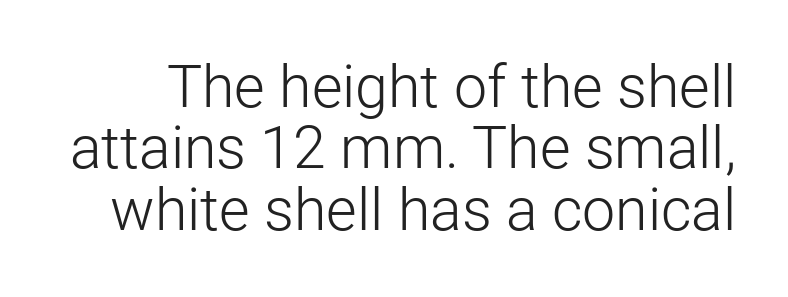
The image shows 59 px light sans-serif type, upright; set tight line spacing (1.04x), normal letter spacing, not underlined; low stroke contrast and a medium x-height.
